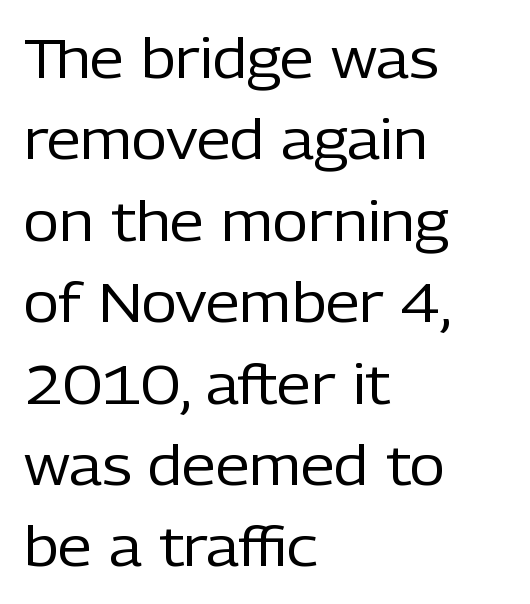
Each letter keeps its own natural width here, so spacing adapts to shape. What's the leading like? Ordinary, nothing unusual. You could call the tracking neutral — neither tight nor loose. This sample is left-justified, so line endings fall wherever the words run out.
